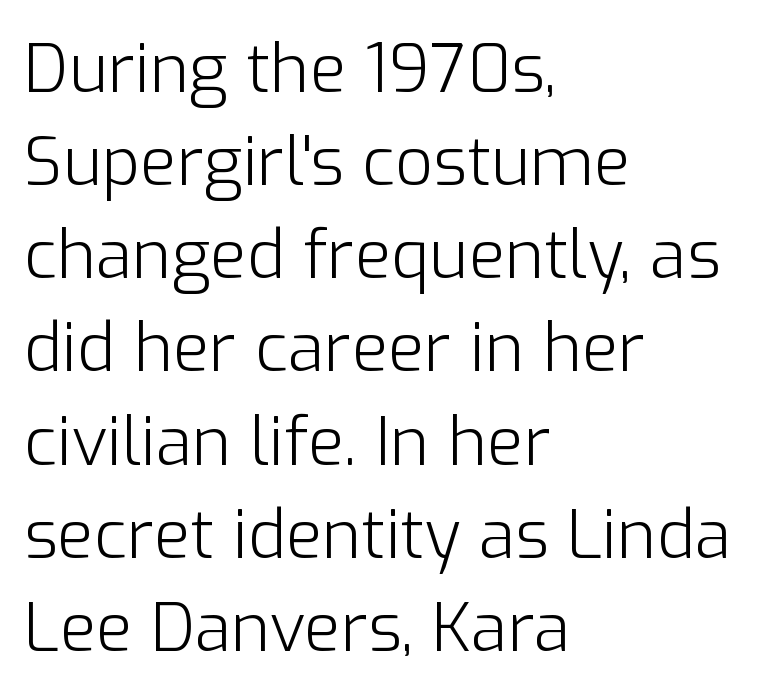
Q: Is the text bold? A: No.
Q: Is the text italic (slanted)? A: No, it is upright.
Q: Is the typeface a serif or a sans-serif typeface? A: Sans-serif.
Q: Is the text underlined? A: No.
Q: How is the paragraph aligned? A: Left-aligned.
Q: Is the spacing between letters normal or unusually wide? A: Normal.
Q: Is the spacing between lines tight, normal or loose? A: Normal.
Q: Width (condensed, normal, or wide)? A: Normal.
Q: Stroke contrast? A: Low.
Q: x-height? A: Medium.
Q: Monospaced? A: No.
